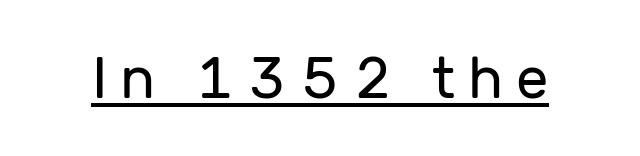
Q: Is the text bold? A: No.
Q: Is the text italic (slanted)? A: No, it is upright.
Q: Is the typeface a serif or a sans-serif typeface? A: Sans-serif.
Q: Is the text underlined? A: Yes.
Q: Is the spacing between letters normal or unusually wide? A: Unusually wide.
Q: Width (condensed, normal, or wide)? A: Normal.
Q: Stroke contrast? A: Low.
Q: x-height? A: Medium.
Q: Monospaced? A: No.
